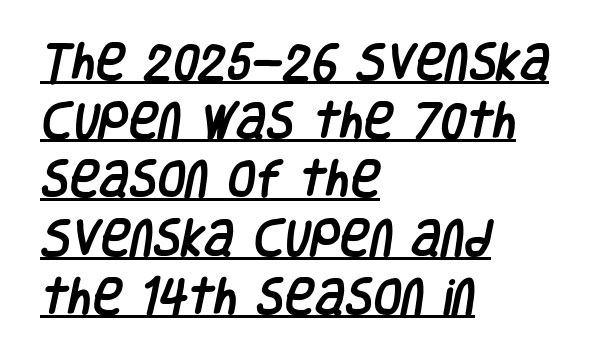
Here the designer chose a conventional face with non-uniform glyph widths. The face used here is rendered with its standard letterfit. Horizontal alignment here is leftward, the default for most running prose. Normally led — the rows are evenly, conventionally spaced.
